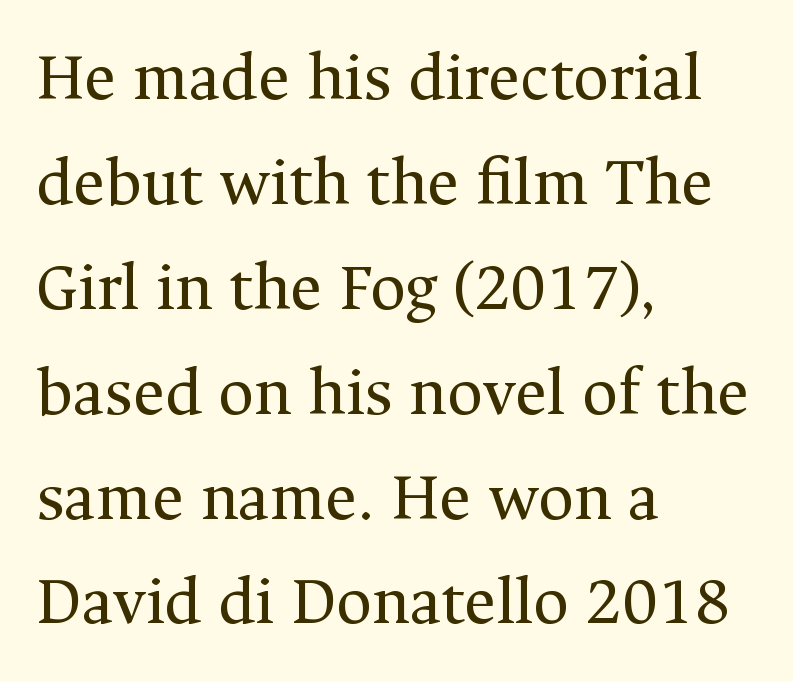
The image shows 69 px regular-weight serif type, upright; set left-aligned, normal line spacing (1.52x), normal letter spacing, not underlined; medium stroke contrast and a medium x-height.
